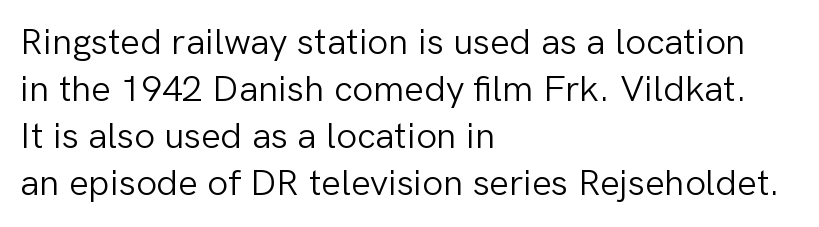
Q: Is the text bold? A: No.
Q: Is the text italic (slanted)? A: No, it is upright.
Q: Is the typeface a serif or a sans-serif typeface? A: Sans-serif.
Q: Is the text underlined? A: No.
Q: How is the paragraph aligned? A: Left-aligned.
Q: Is the spacing between letters normal or unusually wide? A: Normal.
Q: Is the spacing between lines tight, normal or loose? A: Normal.
Q: Width (condensed, normal, or wide)? A: Normal.
Q: Stroke contrast? A: Low.
Q: x-height? A: Medium.
Q: Monospaced? A: No.
